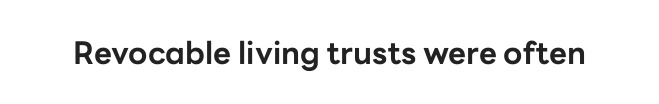
Q: Is the text bold? A: Yes.
Q: Is the text italic (slanted)? A: No, it is upright.
Q: Is the typeface a serif or a sans-serif typeface? A: Sans-serif.
Q: Is the text underlined? A: No.
Q: Is the spacing between letters normal or unusually wide? A: Normal.
Q: Width (condensed, normal, or wide)? A: Normal.
Q: Stroke contrast? A: Low.
Q: x-height? A: Medium.
Q: Monospaced? A: No.
